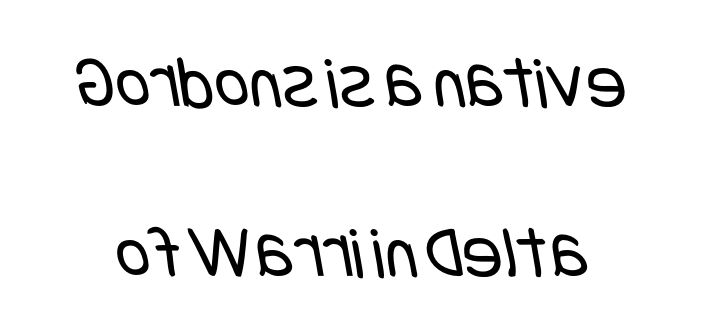
Stems here are at most as thick as an everyday book face. Nobody drew a line under any word here. This block would shrink considerably if given ordinary leading; it's expanded now. The text was rendered using a sans face with plain stroke endings. Nothing unusual about the tracking: characters are spaced as the font intends.
